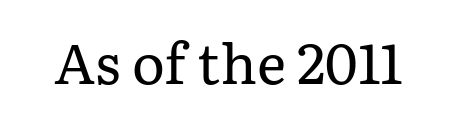
The letters stand straight up with perfectly vertical stems. Tracking value appears to be zero — textbook default spacing. Note the varied advance widths — an 'i' is clearly narrower than an 'm'. Each row of text sits above clean, open space. Examine the stroke ends and you'll spot serifs. Stroke mass is kept to a normal reading level or below.
